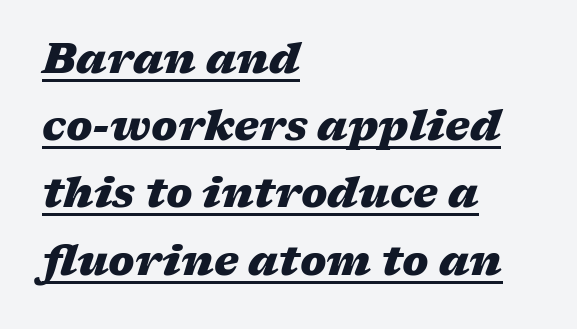
{"italic": "yes", "lean": "right", "slant_degrees": 17, "bold": "yes", "weight": "heavy", "width": "wide", "stroke_contrast": "medium", "x_height": "medium", "monospaced": "no", "underline": "yes", "align": "left", "line_spacing": "normal", "line_spacing_ratio": 1.6, "letter_spacing": "normal", "letter_spacing_em": 0.0, "glyph_px": 42}
